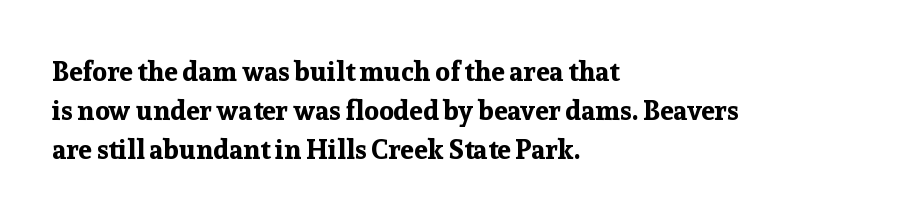
Q: Is the text bold? A: Yes.
Q: Is the text italic (slanted)? A: No, it is upright.
Q: Is the text underlined? A: No.
Q: How is the paragraph aligned? A: Left-aligned.
Q: Is the spacing between letters normal or unusually wide? A: Normal.
Q: Is the spacing between lines tight, normal or loose? A: Normal.
